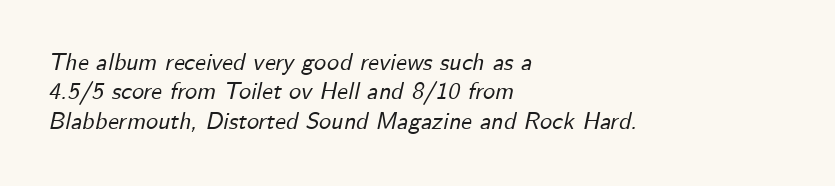
Casual observation: everything's shoved over to the left. Tracking here is standard; glyphs follow each other at the usual distance. The axis of the letterforms is tilted away from vertical. Check the space under the baseline: it is left empty.
